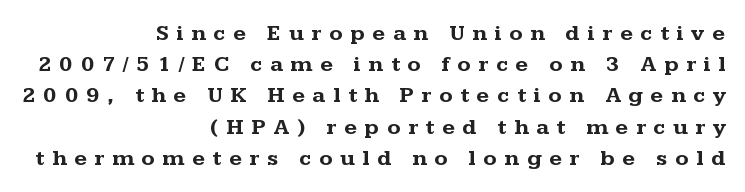
{"italic": "no", "bold": "yes", "underline": "no", "align": "right", "line_spacing": "normal", "line_spacing_ratio": 1.42, "letter_spacing": "wide", "letter_spacing_em": 0.35, "glyph_px": 22}
